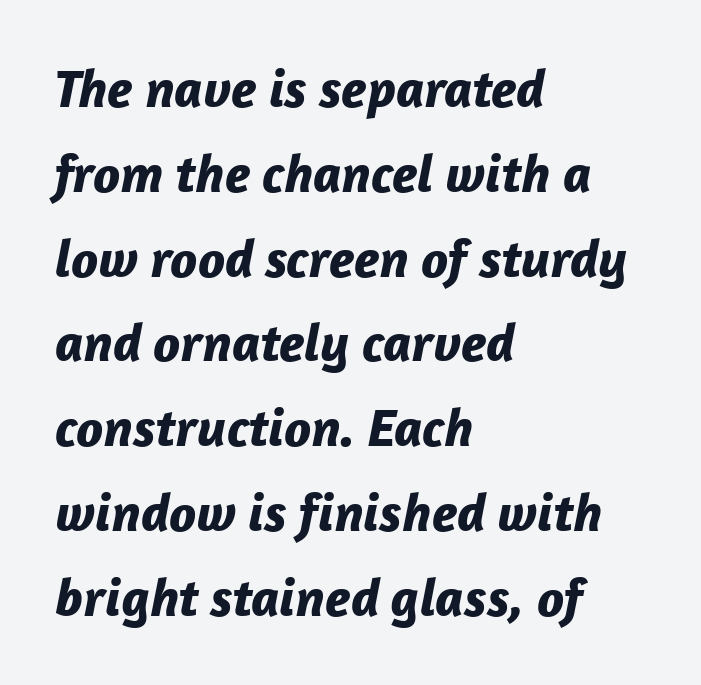
The image shows 54 px bold type, italic (leaning right); set left-aligned, normal line spacing (1.57x), normal letter spacing, not underlined; low stroke contrast and a medium x-height.
